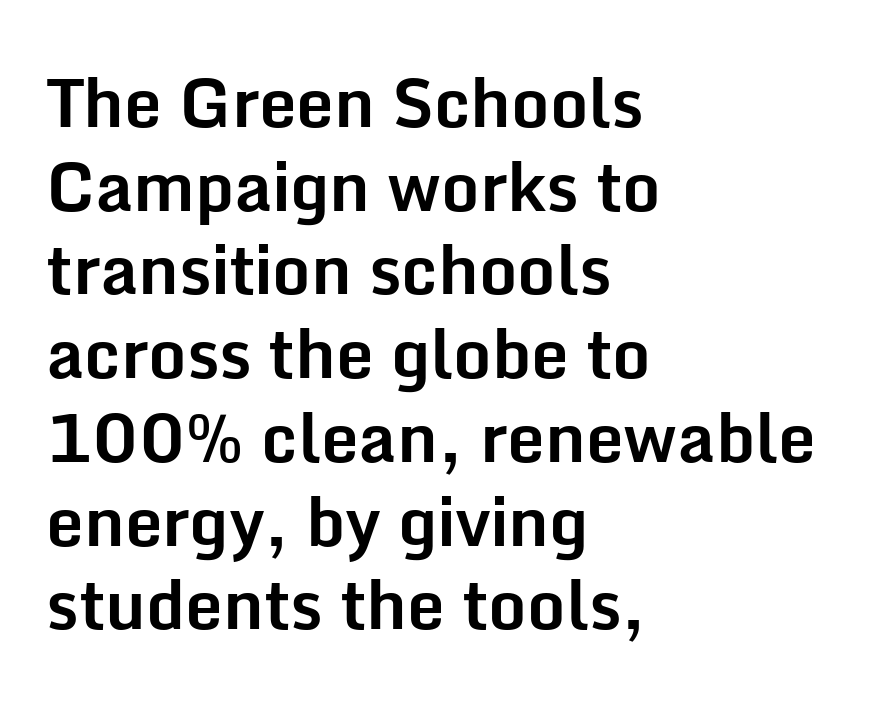
The image shows 67 px bold sans-serif type, upright; set left-aligned, normal line spacing (1.25x), normal letter spacing, not underlined; low stroke contrast and a medium x-height.
